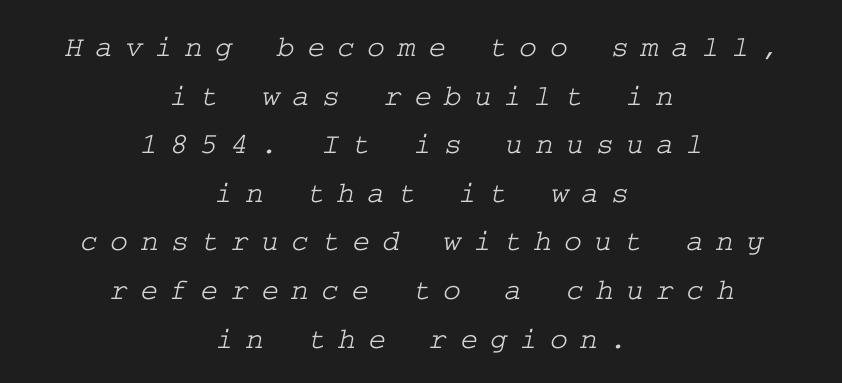
Underlining? Definitely not there. What's the leading like? Ordinary, nothing unusual. Short note: letters widely spaced. Check where the strokes stop: tiny serifs finish them off. Short and long lines alike share a common midpoint.
